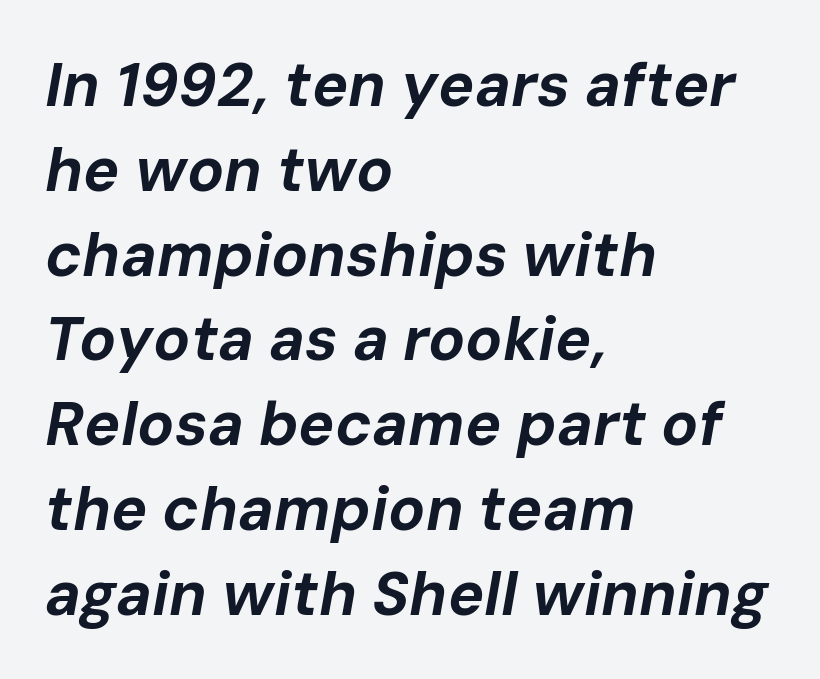
The image shows 61 px bold type, italic (leaning right); set left-aligned, normal line spacing (1.39x), normal letter spacing, not underlined; low stroke contrast and a medium x-height.
